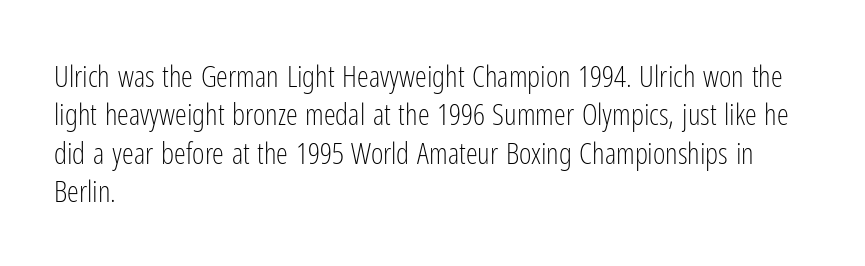
The image shows 30 px light, condensed sans-serif type, upright; set left-aligned, normal line spacing (1.28x), normal letter spacing, not underlined; low stroke contrast and a medium x-height.
